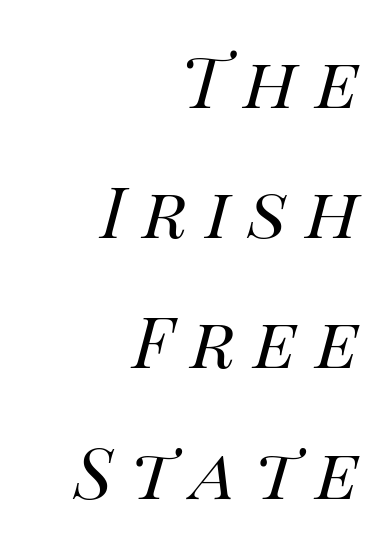
The whole block is typeset with a tilt. Nobody drew a line under any word here. The font sits on the lighter half of the weight spectrum, regular included. Notice how the passage keeps a crisp vertical edge on the right only. Here the designer chose a conventional face with non-uniform glyph widths. Each word looks stretched out because of the extra space between its letters.
